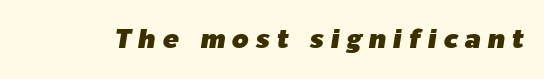
{"italic": "yes", "lean": "right", "slant_degrees": 9, "underline": "no", "letter_spacing": "wide", "letter_spacing_em": 0.25, "glyph_px": 27}
